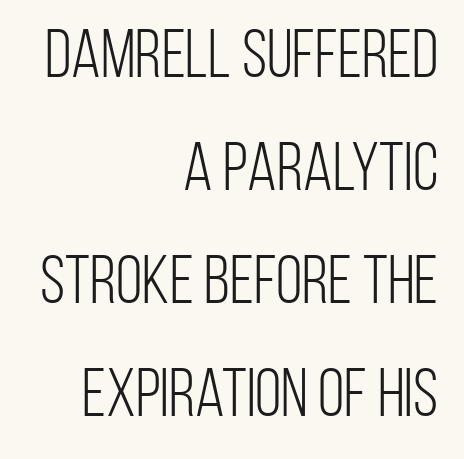
{"serif": "no", "italic": "no", "bold": "no", "weight": "light", "width": "condensed", "stroke_contrast": "low", "x_height": "large", "monospaced": "no", "underline": "no", "align": "right", "line_spacing": "normal", "line_spacing_ratio": 1.66, "letter_spacing": "normal", "letter_spacing_em": 0.0, "glyph_px": 68}
